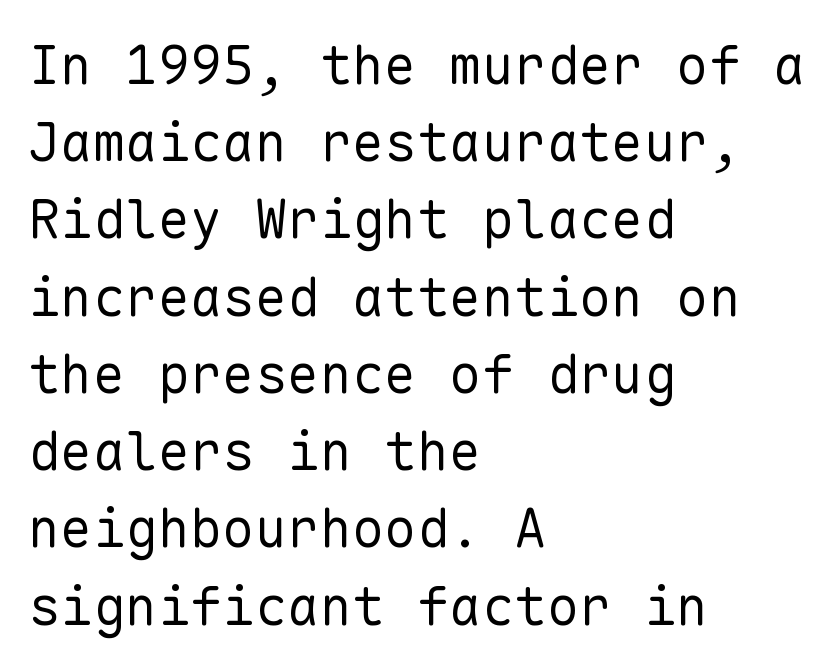
The image shows 54 px regular-weight sans-serif type, upright, monospaced; set left-aligned, normal line spacing (1.43x), normal letter spacing, not underlined; low stroke contrast and a medium x-height.
